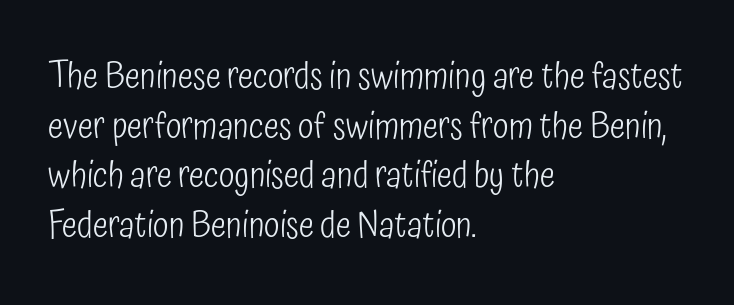
The image shows 36 px light, condensed sans-serif type, upright; set left-aligned, normal line spacing (1.38x), normal letter spacing, not underlined; low stroke contrast and a medium x-height.
